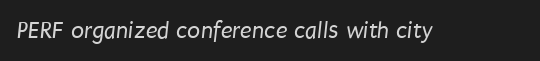
{"bold": "no", "underline": "no", "letter_spacing": "normal", "letter_spacing_em": 0.0, "glyph_px": 24}
